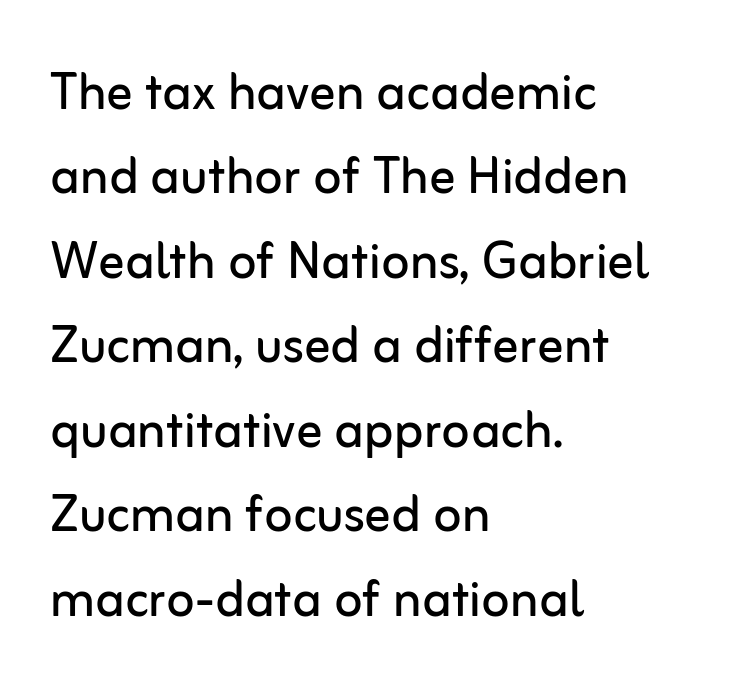
The image shows 65 px regular-weight sans-serif type, upright; set left-aligned, normal line spacing (1.3x), normal letter spacing, not underlined; low stroke contrast and a medium x-height.
